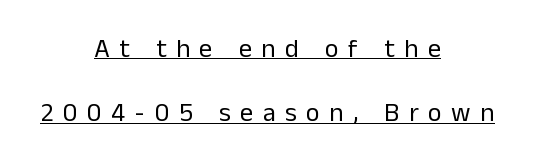
Q: Is the text bold? A: No.
Q: Is the text italic (slanted)? A: No, it is upright.
Q: Is the text underlined? A: Yes.
Q: How is the paragraph aligned? A: Centered.
Q: Is the spacing between letters normal or unusually wide? A: Unusually wide.
Q: Is the spacing between lines tight, normal or loose? A: Loose.
